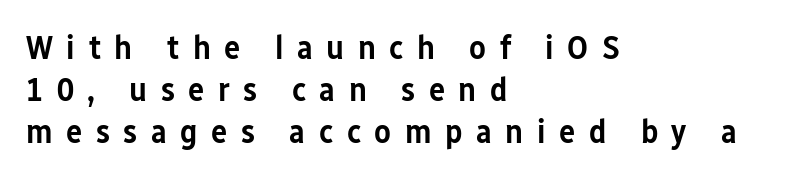
The image shows 34 px semibold, condensed sans-serif type, upright; set left-aligned, line spacing 1.23x, unusually wide letter spacing (+0.4 em), not underlined; low stroke contrast and a medium x-height.
